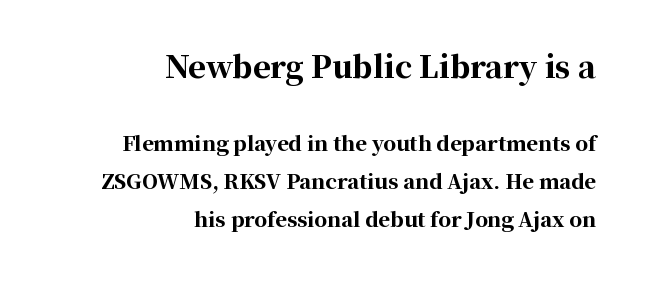
The image shows 30 px bold serif type, upright; set right-aligned, loose line spacing (1.92x), normal letter spacing, not underlined; the first (top) block is 1.5x larger; high stroke contrast and a medium x-height.
